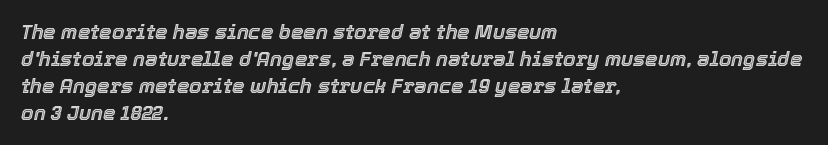
Q: Is the text italic (slanted)? A: Yes, it leans right by about 12 degrees.
Q: Is the text underlined? A: No.
Q: How is the paragraph aligned? A: Left-aligned.
Q: Is the spacing between letters normal or unusually wide? A: Normal.
Q: Is the spacing between lines tight, normal or loose? A: Normal.
